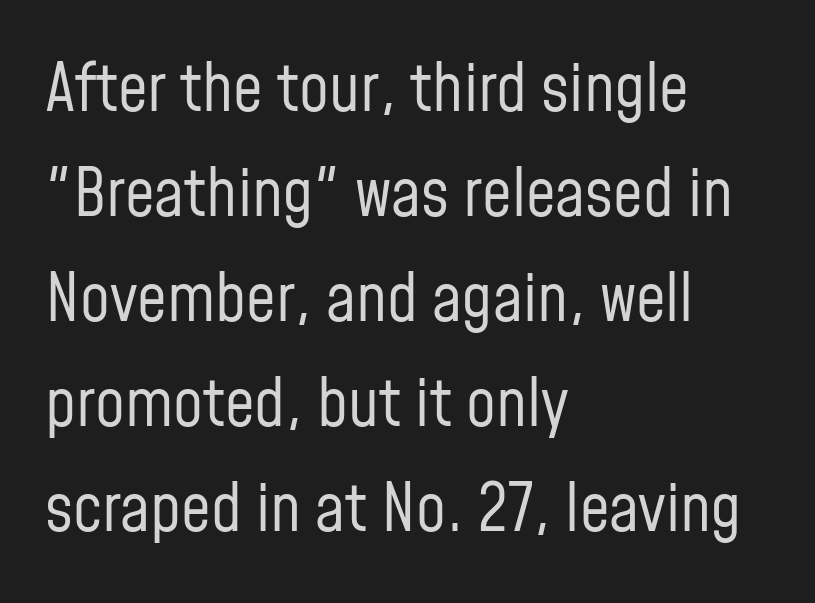
Short and long lines alike share a common starting point at left. These lines keep a tight, regular rhythm from letter to letter. Unlike italic type, these characters show no tilt at all. Think of a printed novel: that variable character pitch is what you see here.
